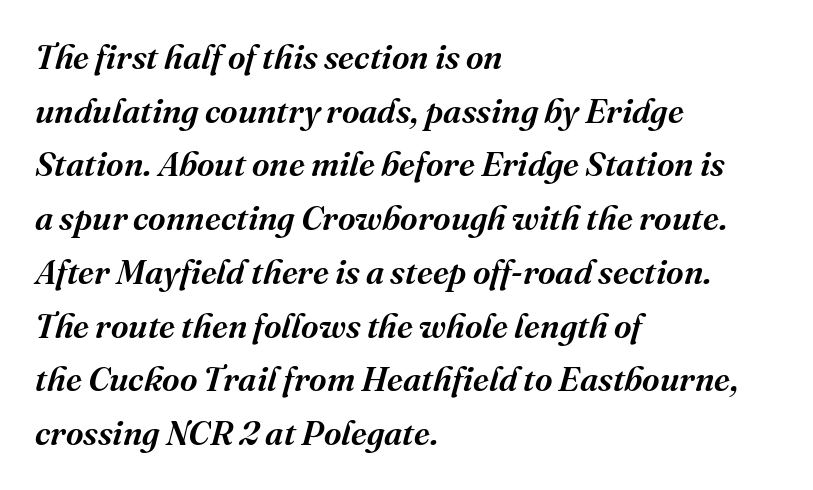
The rendering uses a moderate line-height, typical for paragraphs. Character widths vary here, with narrow letters taking less room than wide ones. A typesetter would call this zero additional tracking. Type without underlining. Emphasis-style slanted type is in use. Is the type bold? Partly — it's a semibold, heavier than regular but not fully bold.
